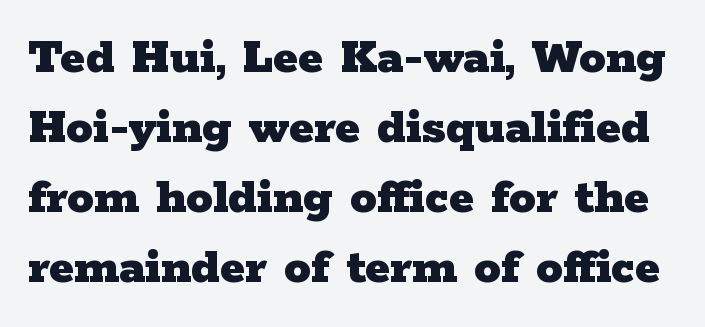
{"serif": "yes", "italic": "no", "bold": "yes", "weight": "heavy", "width": "wide", "stroke_contrast": "low", "x_height": "medium", "monospaced": "no", "underline": "no", "line_spacing": "normal", "line_spacing_ratio": 1.32, "letter_spacing": "normal", "letter_spacing_em": 0.0, "glyph_px": 53}
